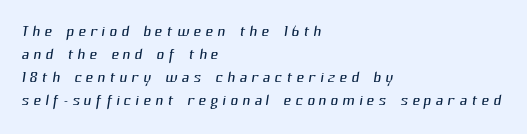
The paragraph has a hard left edge and a soft right edge. Check the space under the baseline: it is left empty. Regarding leading, the lines here are crowded together. Caption: expanded tracking, letters set apart. The typeface has the unassuming heft of standard copy or less.
